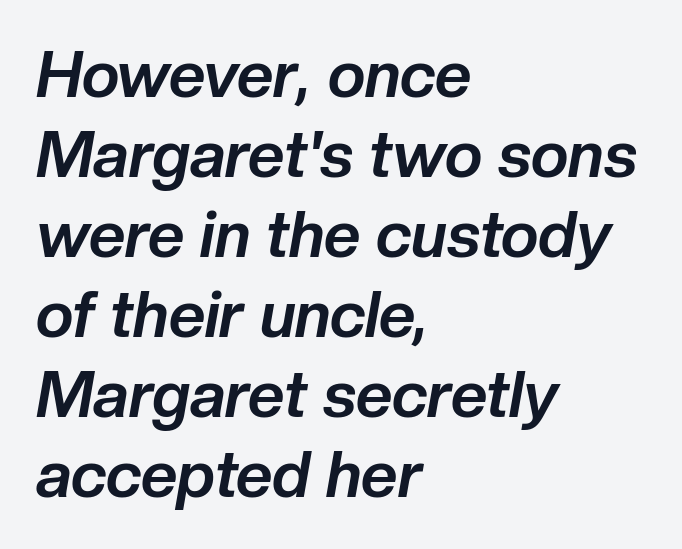
Q: Is the text bold? A: Yes.
Q: Is the text italic (slanted)? A: Yes, it leans right by about 10 degrees.
Q: Is the text underlined? A: No.
Q: How is the paragraph aligned? A: Left-aligned.
Q: Is the spacing between letters normal or unusually wide? A: Normal.
Q: Is the spacing between lines tight, normal or loose? A: Normal.
Q: Width (condensed, normal, or wide)? A: Normal.
Q: Stroke contrast? A: Low.
Q: x-height? A: Medium.
Q: Monospaced? A: No.
